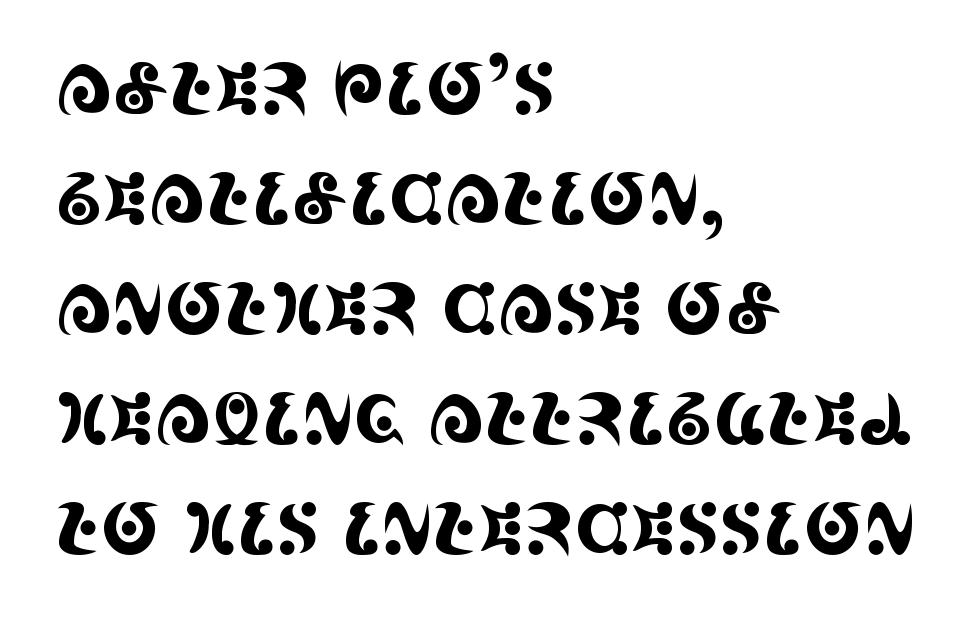
A typesetter would call this proportional, since set widths differ per character. Are there feet on the stems? There are — it's a serif. Do the letters lean? They stand straight. Honestly, the row spacing looks completely unremarkable. The glyphs are unaccompanied by any horizontal stroke below them. These lines stack with their left ends in a neat column.
